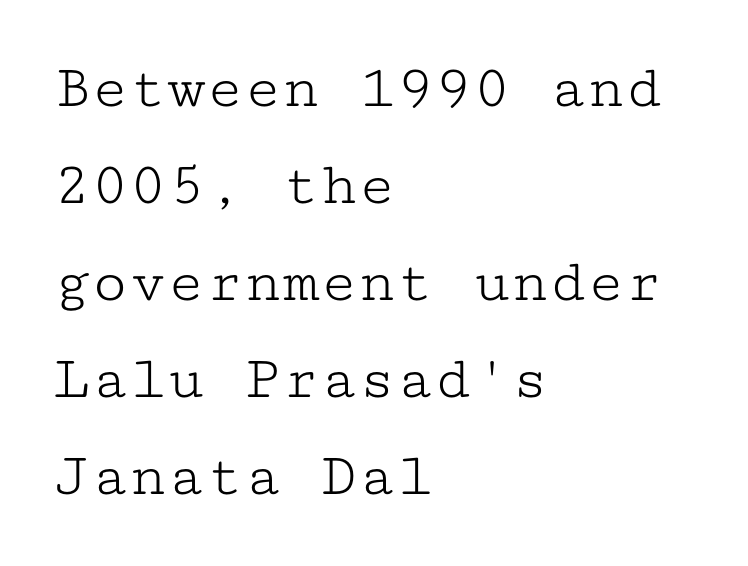
{"serif": "yes", "italic": "no", "bold": "no", "weight": "light", "width": "wide", "stroke_contrast": "low", "x_height": "medium", "monospaced": "yes", "underline": "no", "align": "left", "line_spacing": "normal", "line_spacing_ratio": 1.54, "letter_spacing": "normal", "letter_spacing_em": 0.0, "glyph_px": 63}
